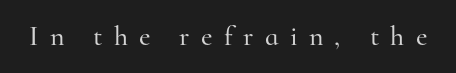
The image shows 28 px serif type, upright; set unusually wide letter spacing (+0.4 em), not underlined; high stroke contrast and a small x-height.
